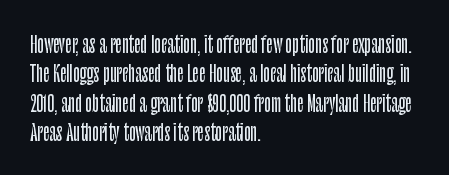
Glyph-to-glyph distance matches everyday printed text. If you drew a ruler down the left edge, every line would touch it. The letters stand upright; this is a roman face. No word sits above an underline. The line-height multiplier appears to be the usual default.
